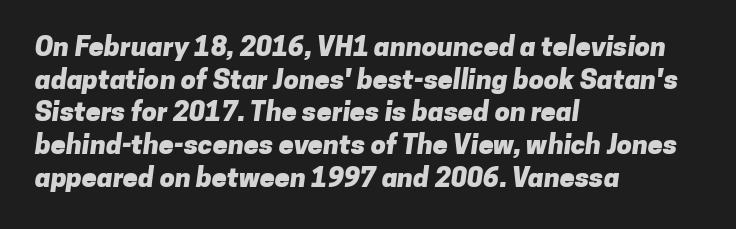
{"bold": "yes", "underline": "no", "align": "left", "line_spacing_ratio": 1.21, "letter_spacing": "normal", "letter_spacing_em": 0.0, "glyph_px": 27}
